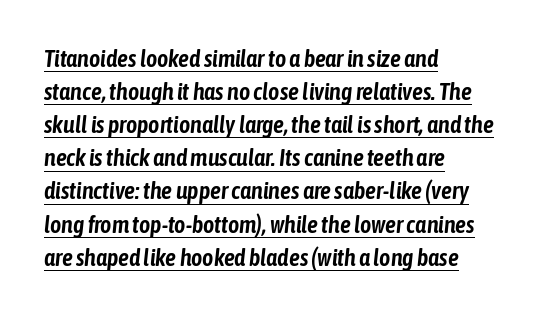
Whoever set this chose a conventional vertical rhythm. Glance below the letters and you will spot a drawn line. Horizontally, the lines are justified to the leading edge only. Look at the tracking — it's just the regular setting, nothing added. If you drew a line through each stem, it would be angled.
